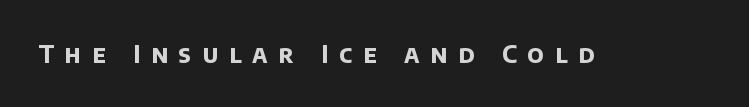
Decoration check: the copy has no underline. In terms of letterspacing, this is a distinctly airy, spread setting. A full-strength bold gives these letters their thick strokes.
